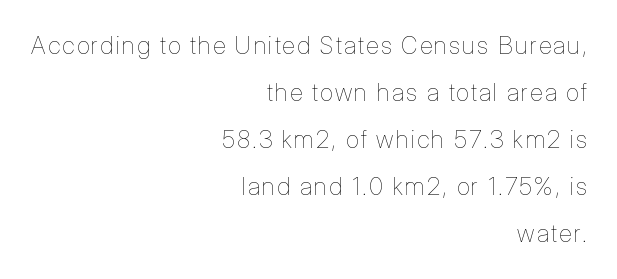
Q: Is the text bold? A: No.
Q: Is the text italic (slanted)? A: No, it is upright.
Q: Is the text underlined? A: No.
Q: How is the paragraph aligned? A: Right-aligned.
Q: Is the spacing between lines tight, normal or loose? A: Loose.
